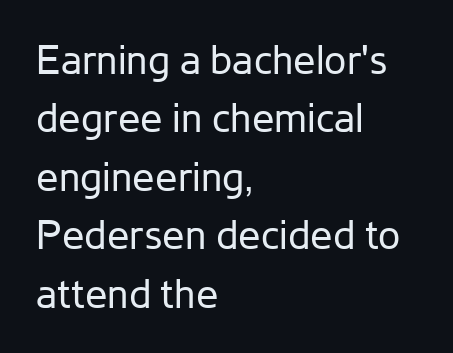
The image shows 40 px regular-weight sans-serif type, upright; set left-aligned, normal line spacing (1.46x), normal letter spacing, not underlined; low stroke contrast and a medium x-height.
